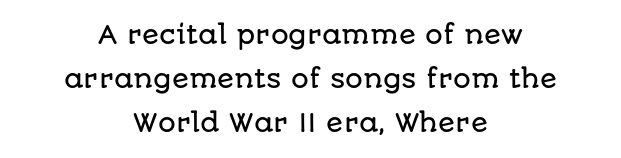
Posture: straight, roman, zero tilt. Notice how the passage keeps no hard edge, just a central spine. Nobody drew a line under any word here. Tracking value appears to be zero — textbook default spacing.
